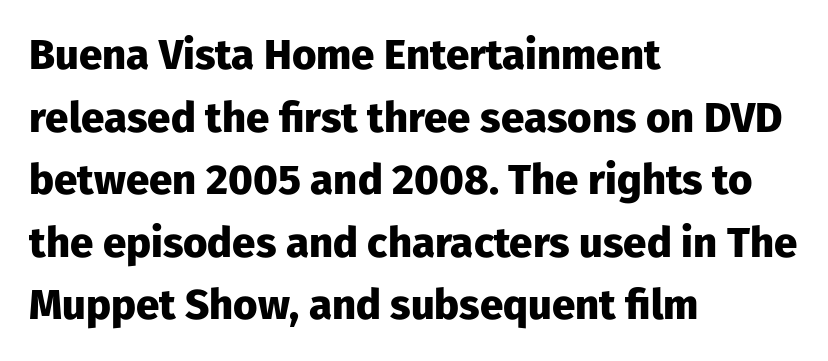
The image shows 42 px heavy sans-serif type, upright; set left-aligned, normal line spacing (1.49x), normal letter spacing, not underlined; low stroke contrast and a medium x-height.
